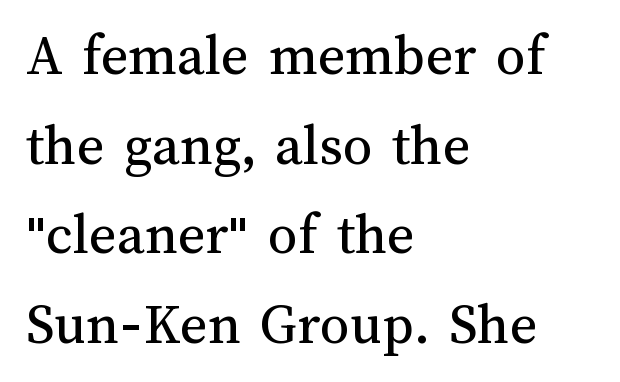
{"italic": "no", "bold": "no", "weight": "regular", "width": "normal", "stroke_contrast": "medium", "x_height": "medium", "monospaced": "no", "underline": "no", "align": "left", "line_spacing": "normal", "line_spacing_ratio": 1.52, "letter_spacing": "normal", "letter_spacing_em": 0.0, "glyph_px": 59}
